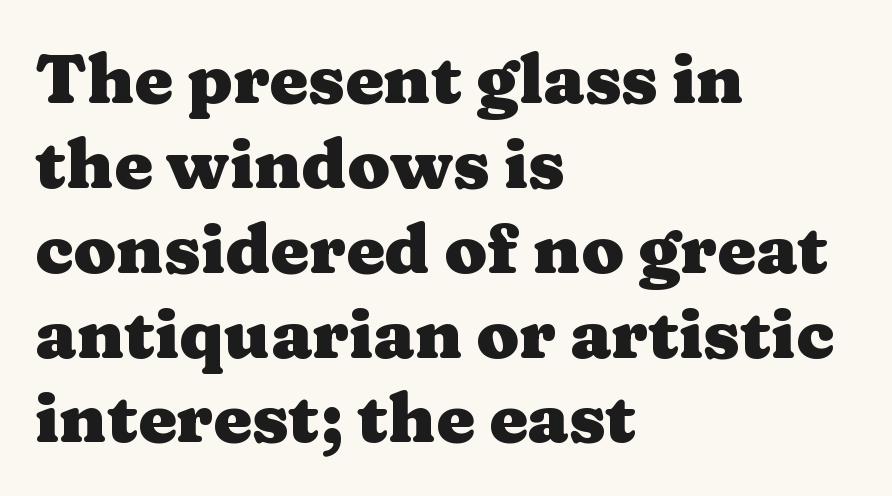
Is there any slant? The stems are plumb. Each row of text sits above clean, open space. Does the copy run flush right? No — it runs flush left. Here the glyphs are tracked normally, forming tight word shapes.
